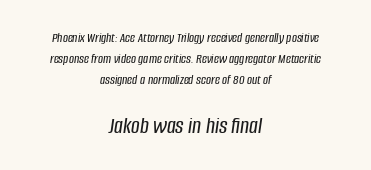
Descender tails drop into unmarked territory. The horizontal fit of the characters is conventional and even. Block two is the big one; block one sits smaller above it. These lines sit exactly where default settings would place them. When letters slant like this, we call the style italic.
